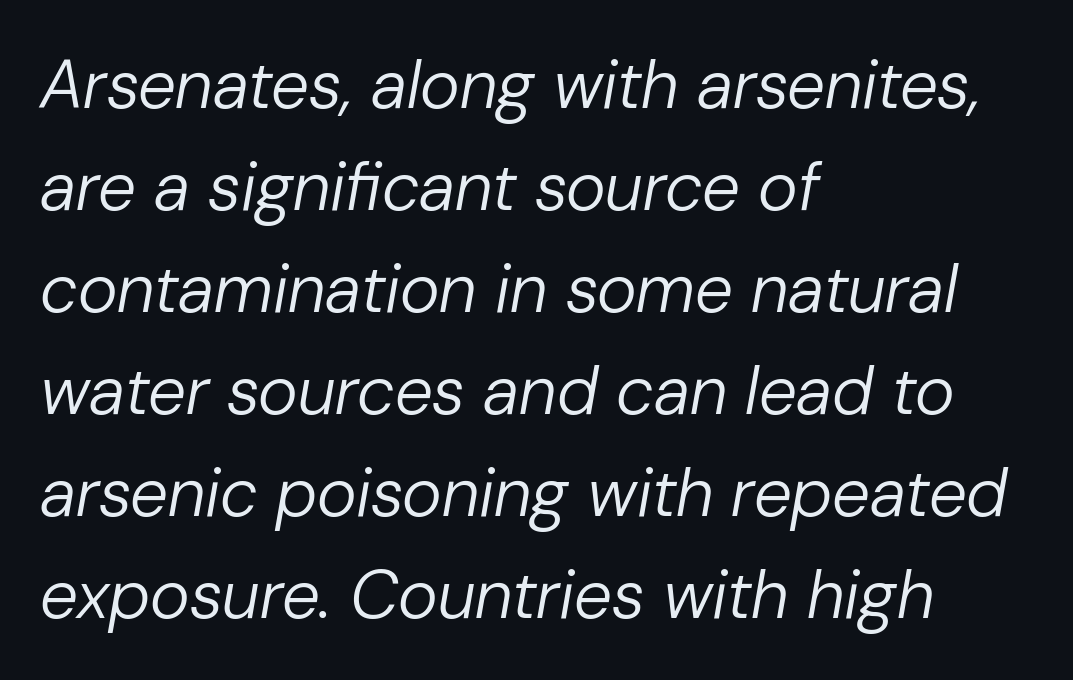
The image shows 68 px regular-weight type, italic (leaning right); set left-aligned, normal line spacing (1.5x), normal letter spacing, not underlined; low stroke contrast and a medium x-height.
